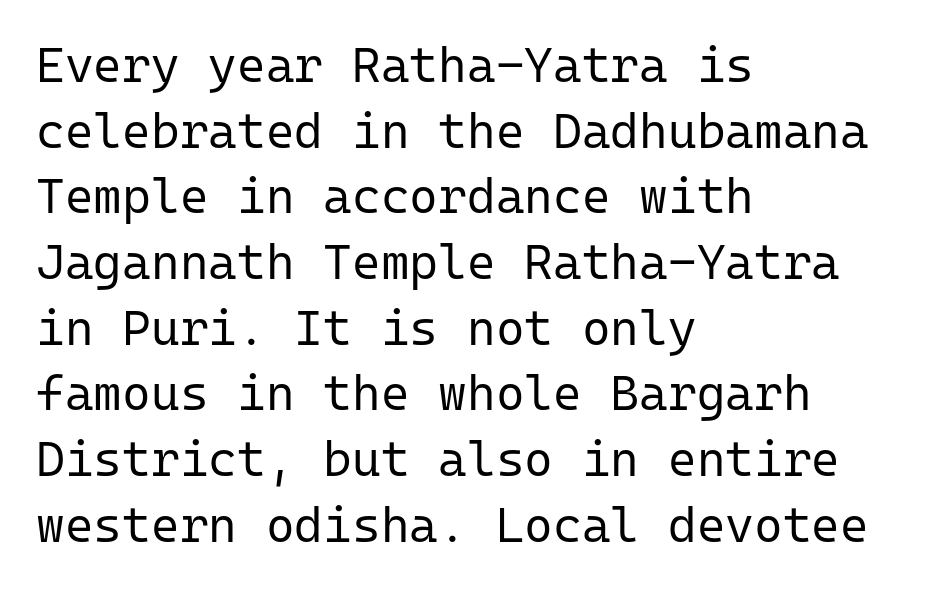
{"serif": "no", "italic": "no", "bold": "no", "weight": "regular", "width": "normal", "stroke_contrast": "low", "x_height": "medium", "monospaced": "yes", "underline": "no", "align": "left", "line_spacing": "normal", "line_spacing_ratio": 1.34, "letter_spacing": "normal", "letter_spacing_em": 0.0, "glyph_px": 49}
